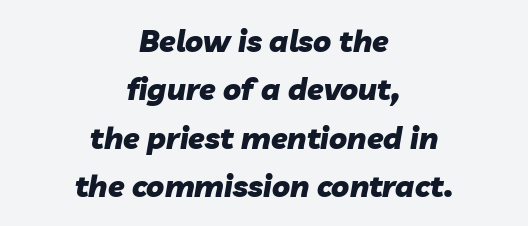
{"italic": "yes", "lean": "right", "slant_degrees": 10, "bold": "yes", "weight": "heavy", "width": "normal", "stroke_contrast": "low", "x_height": "medium", "monospaced": "no", "underline": "no", "align": "center", "line_spacing": "normal", "line_spacing_ratio": 1.61, "letter_spacing": "normal", "letter_spacing_em": 0.0, "glyph_px": 30}
